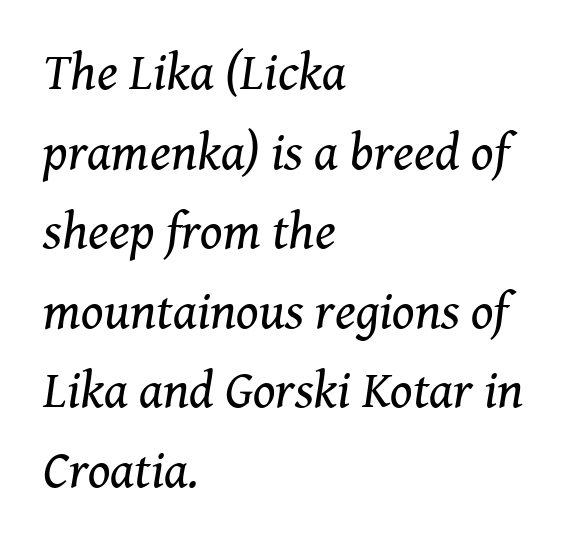
Default kerning and tracking; the words read as compact shapes. The rag falls on the right side of this text block. Evenly set lines give the paragraph a standard silhouette. Note: serifs present on the glyphs.
